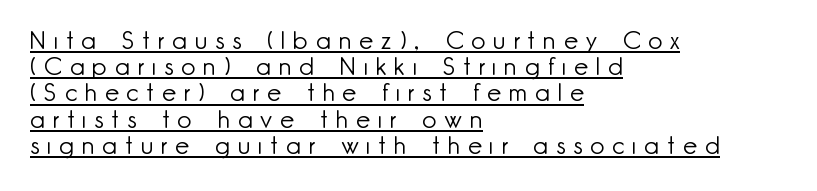
Q: Is the text bold? A: No.
Q: Is the text italic (slanted)? A: No, it is upright.
Q: Is the text underlined? A: Yes.
Q: How is the paragraph aligned? A: Left-aligned.
Q: Is the spacing between letters normal or unusually wide? A: Unusually wide.
Q: Is the spacing between lines tight, normal or loose? A: Tight.
